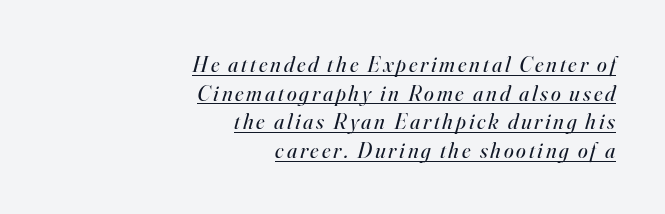
Alignment: flush right. Looking at the ascenders, they clearly lean. Rows of type keep a routine distance in the vertical direction. The weight tops out at a normal text grade. Each line of the rendering has a horizontal stroke beneath the glyphs.
